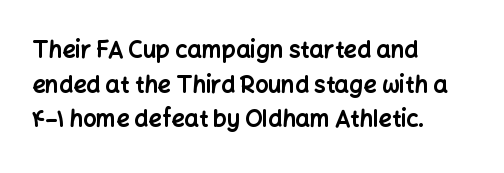
The image shows 23 px bold type, upright; set left-aligned, normal line spacing (1.51x), normal letter spacing, not underlined.
